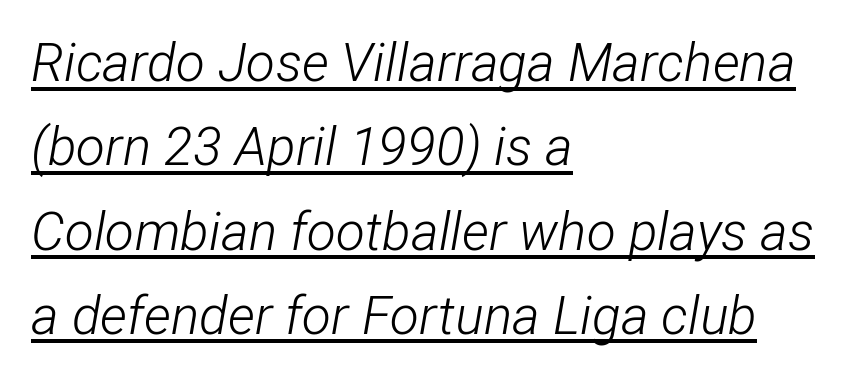
Q: Is the text bold? A: No.
Q: Is the text italic (slanted)? A: Yes, it leans right by about 12 degrees.
Q: Is the text underlined? A: Yes.
Q: How is the paragraph aligned? A: Left-aligned.
Q: Is the spacing between letters normal or unusually wide? A: Normal.
Q: Is the spacing between lines tight, normal or loose? A: Normal.
Q: Width (condensed, normal, or wide)? A: Condensed.
Q: Stroke contrast? A: Low.
Q: x-height? A: Medium.
Q: Monospaced? A: No.
